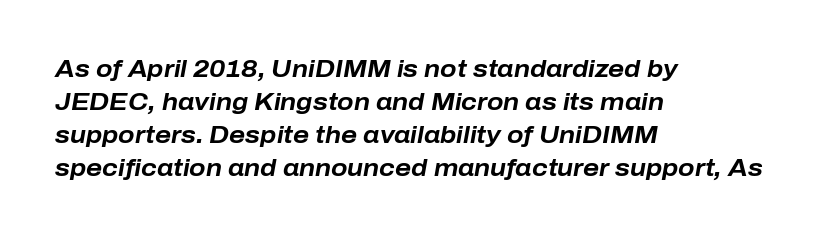
Q: Is the text bold? A: Yes.
Q: Is the text italic (slanted)? A: Yes, it leans right by about 10 degrees.
Q: Is the text underlined? A: No.
Q: How is the paragraph aligned? A: Left-aligned.
Q: Is the spacing between letters normal or unusually wide? A: Normal.
Q: Is the spacing between lines tight, normal or loose? A: Normal.
